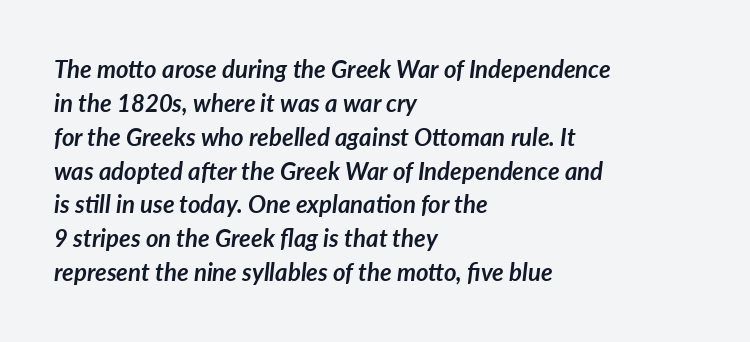
Observe the ordinary spacing: letters are neighbours, not strangers. Designer's note — italics engaged. Strokes here are thick enough to call this a true bold. The compositor pushed each line to the left boundary. A clean baseline with only descenders dipping below it.
